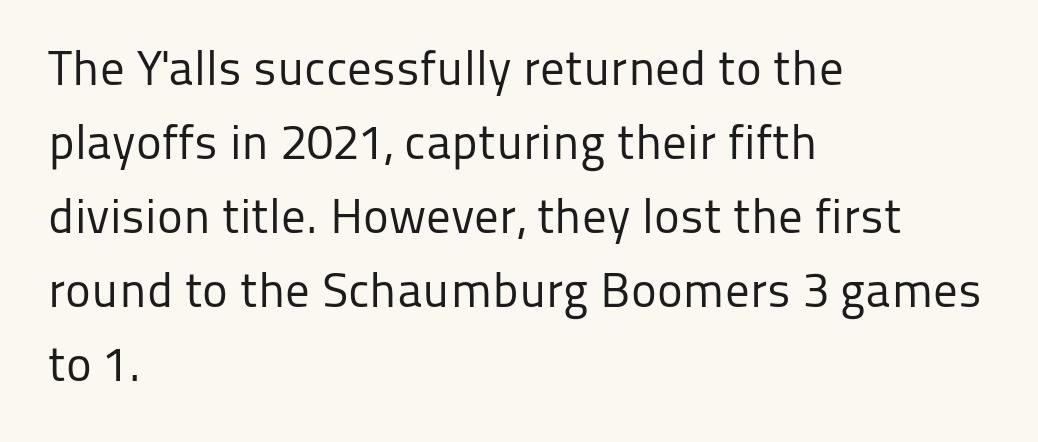
The image shows 49 px regular-weight sans-serif type, upright; set left-aligned, normal line spacing (1.51x), normal letter spacing, not underlined; low stroke contrast and a medium x-height.
